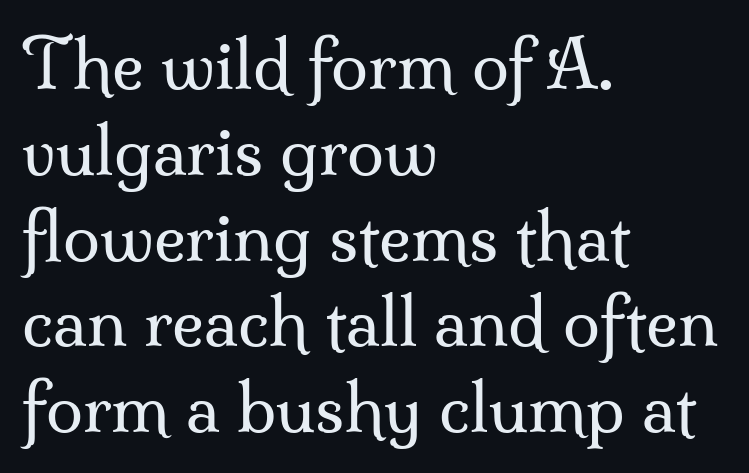
Q: Is the text bold? A: No.
Q: Is the text italic (slanted)? A: No, it is upright.
Q: Is the typeface a serif or a sans-serif typeface? A: Serif.
Q: Is the text underlined? A: No.
Q: How is the paragraph aligned? A: Left-aligned.
Q: Is the spacing between letters normal or unusually wide? A: Normal.
Q: Is the spacing between lines tight, normal or loose? A: Normal.
Q: Width (condensed, normal, or wide)? A: Normal.
Q: Stroke contrast? A: Medium.
Q: x-height? A: Small.
Q: Monospaced? A: No.
